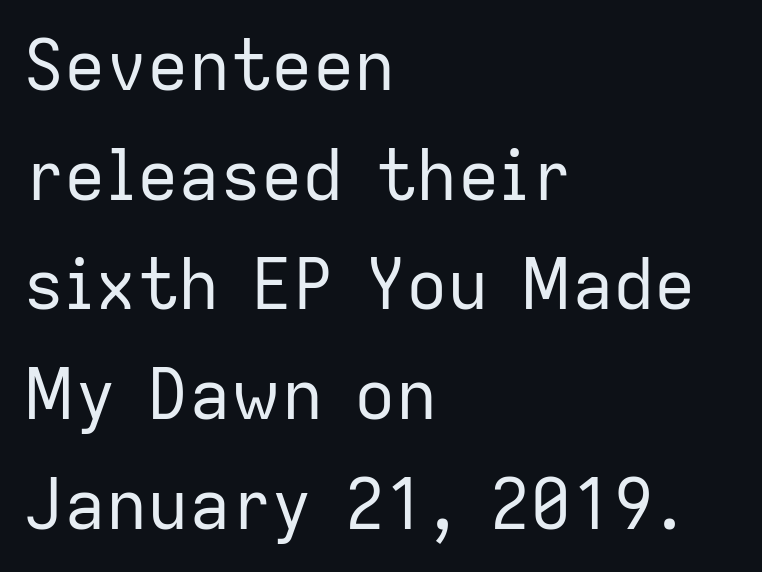
The image shows 69 px regular-weight sans-serif type, upright; set left-aligned, normal line spacing (1.59x), normal letter spacing, not underlined; low stroke contrast and a medium x-height.
